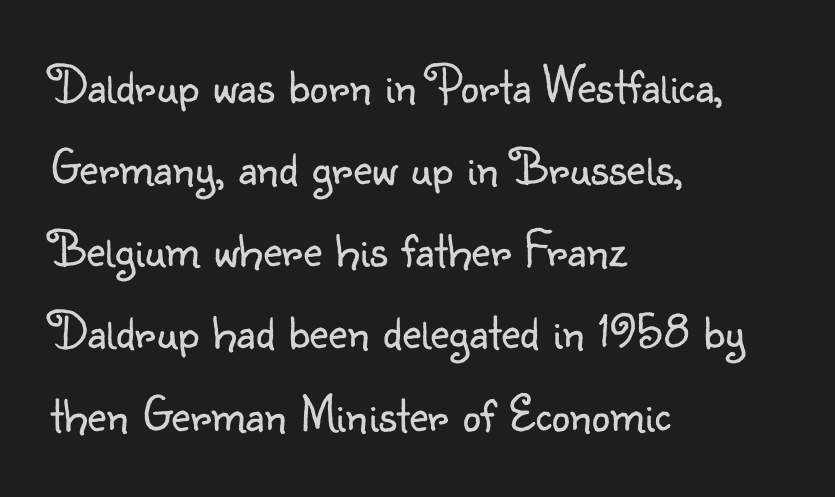
Notice how the stems are strictly vertical — no italics here. Students, note that the glyphs here touch the page at normal intervals. Underlining? Definitely not there. The lines in this sample share a left origin and differ only in where they stop.
